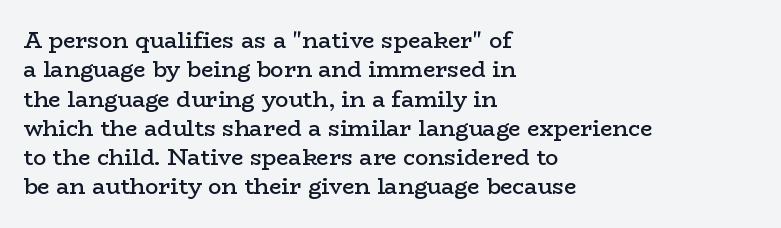
{"italic": "no", "bold": "semi", "underline": "no", "align": "left", "line_spacing": "normal", "line_spacing_ratio": 1.33, "letter_spacing": "normal", "letter_spacing_em": 0.0, "glyph_px": 22}
